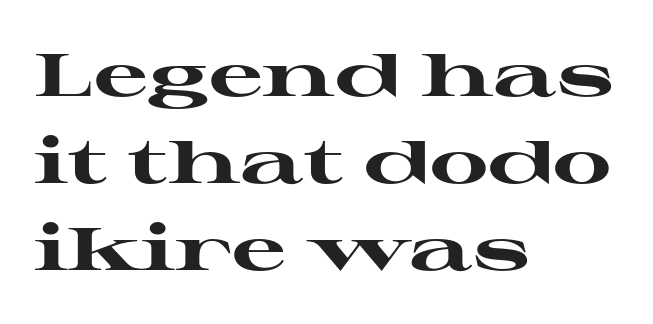
The image shows 60 px heavy, wide serif type, upright; set left-aligned, normal line spacing (1.45x), normal letter spacing, not underlined; high stroke contrast and a medium x-height.
